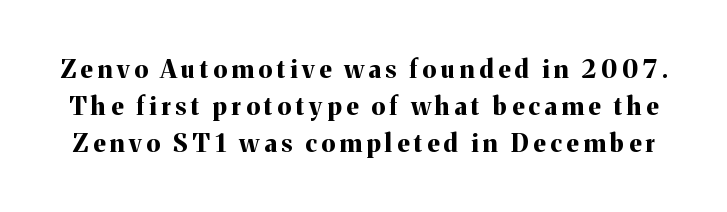
{"italic": "no", "bold": "yes", "underline": "no", "line_spacing": "normal", "line_spacing_ratio": 1.48, "glyph_px": 25}
